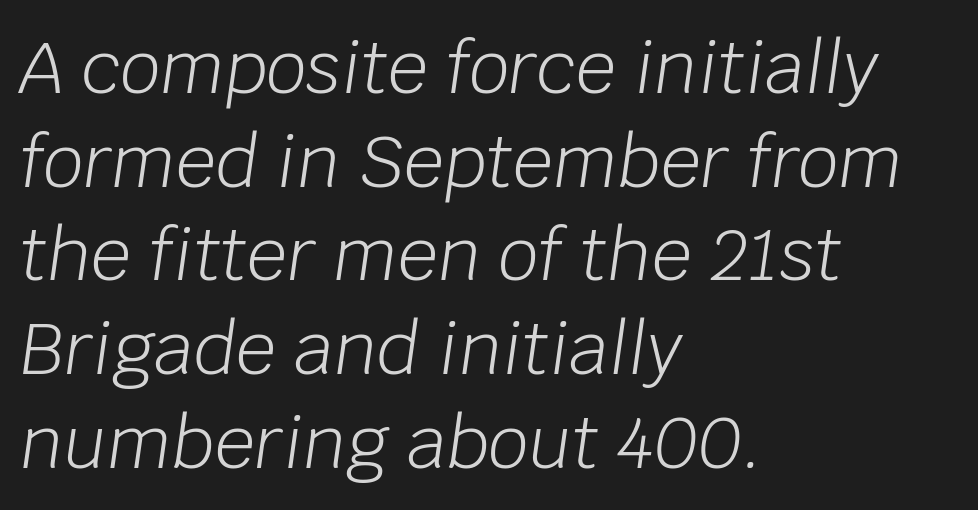
The face used here has a pronounced slope to its letters. You could not count columns in this text — the font is proportionally spaced. What's the leading like? Ordinary, nothing unusual. The tracking reads as untouched default to a designer's eye. Weight class: somewhere from thin through regular. Leftover space on each line is placed entirely after the last word.
